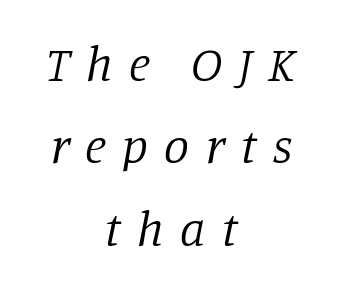
{"serif": "yes", "italic": "yes", "lean": "right", "slant_degrees": 11, "bold": "no", "weight": "regular", "width": "normal", "stroke_contrast": "low", "x_height": "large", "monospaced": "no", "underline": "no", "align": "center", "line_spacing": "normal", "line_spacing_ratio": 1.65, "letter_spacing": "wide", "letter_spacing_em": 0.32, "glyph_px": 50}
